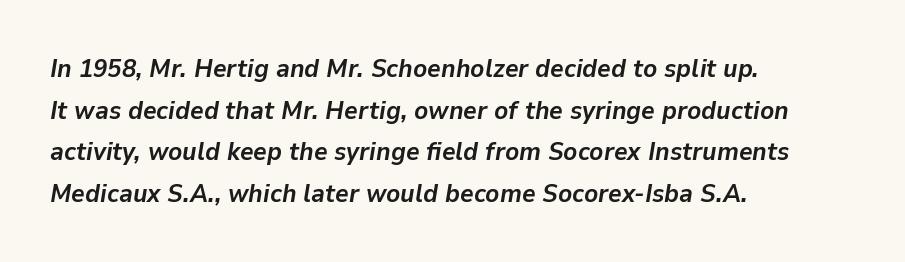
{"italic": "yes", "lean": "right", "slant_degrees": 9, "bold": "yes", "underline": "no", "align": "left", "line_spacing": "normal", "line_spacing_ratio": 1.6, "letter_spacing": "normal", "letter_spacing_em": 0.0, "glyph_px": 26}
